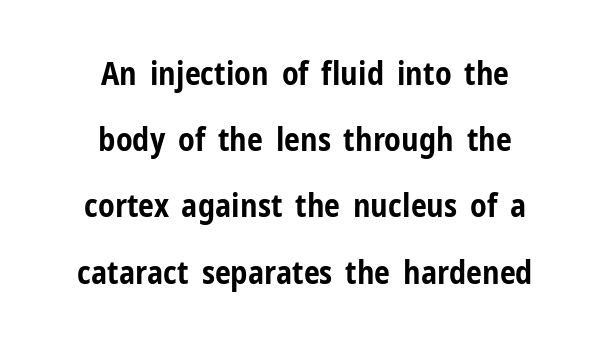
The image shows 32 px bold, condensed sans-serif type, upright; set centered, loose line spacing (2.07x), normal letter spacing, not underlined; low stroke contrast and a medium x-height.
